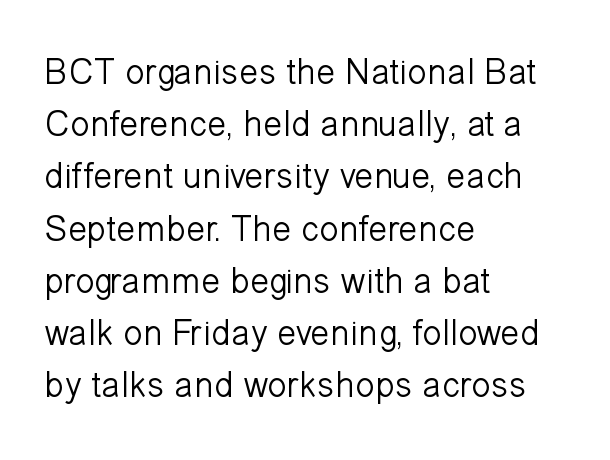
Q: Is the text bold? A: No.
Q: Is the text italic (slanted)? A: No, it is upright.
Q: Is the typeface a serif or a sans-serif typeface? A: Sans-serif.
Q: Is the text underlined? A: No.
Q: How is the paragraph aligned? A: Left-aligned.
Q: Is the spacing between letters normal or unusually wide? A: Normal.
Q: Is the spacing between lines tight, normal or loose? A: Normal.
Q: Width (condensed, normal, or wide)? A: Normal.
Q: Stroke contrast? A: Low.
Q: x-height? A: Medium.
Q: Monospaced? A: No.
